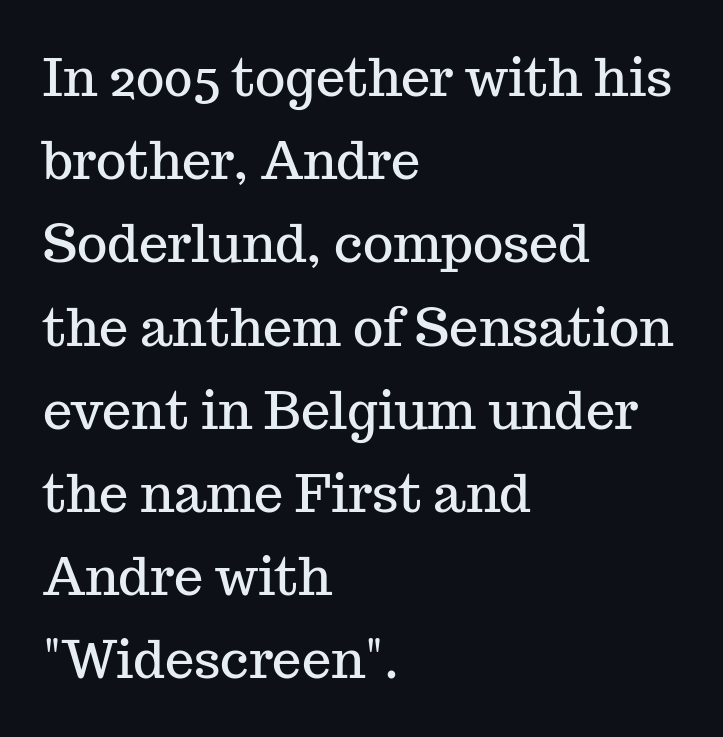
{"serif": "yes", "italic": "no", "width": "normal", "stroke_contrast": "medium", "x_height": "medium", "monospaced": "no", "underline": "no", "align": "left", "line_spacing": "normal", "line_spacing_ratio": 1.6, "letter_spacing": "normal", "letter_spacing_em": 0.0, "glyph_px": 52}
